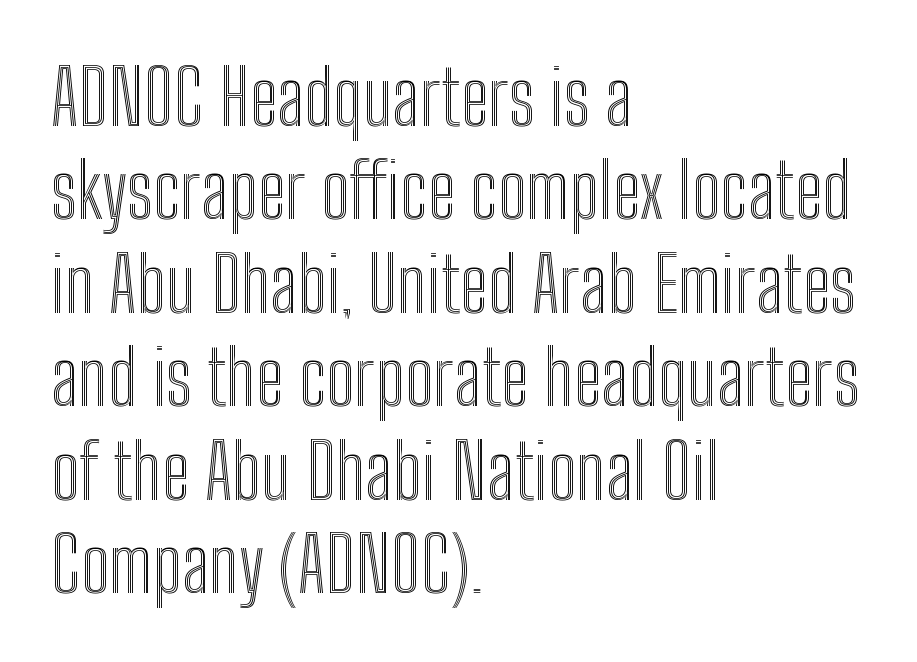
{"italic": "no", "width": "condensed", "x_height": "medium", "monospaced": "no", "underline": "no", "align": "left", "line_spacing_ratio": 1.23, "letter_spacing": "normal", "letter_spacing_em": 0.0, "glyph_px": 76}
